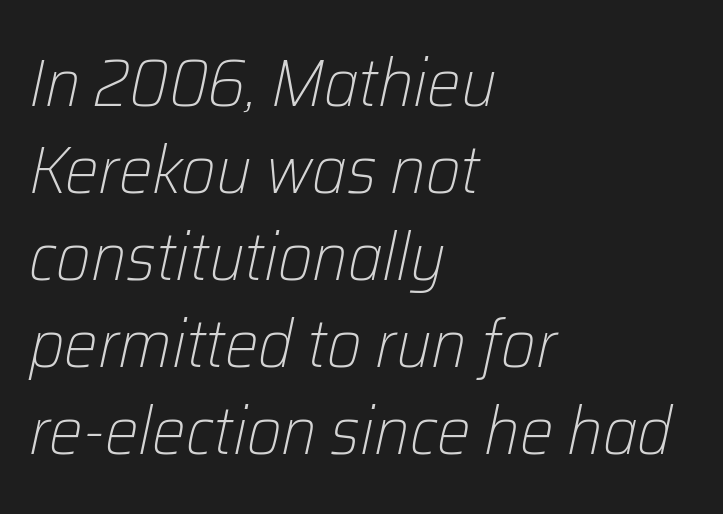
{"italic": "yes", "lean": "right", "slant_degrees": 12, "bold": "no", "weight": "light", "width": "normal", "stroke_contrast": "low", "x_height": "medium", "monospaced": "no", "underline": "no", "align": "left", "line_spacing": "normal", "line_spacing_ratio": 1.3, "letter_spacing": "normal", "letter_spacing_em": 0.0, "glyph_px": 67}
